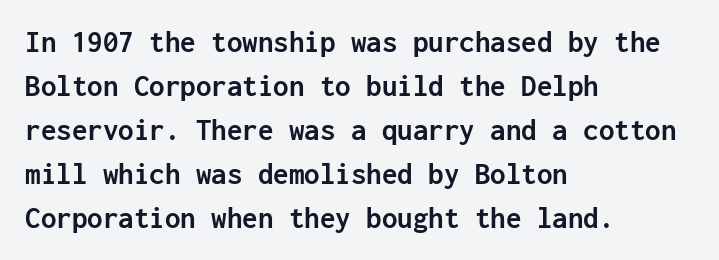
Q: Is the text bold? A: Yes.
Q: Is the text italic (slanted)? A: No, it is upright.
Q: Is the typeface a serif or a sans-serif typeface? A: Sans-serif.
Q: Is the text underlined? A: No.
Q: How is the paragraph aligned? A: Left-aligned.
Q: Is the spacing between letters normal or unusually wide? A: Normal.
Q: Is the spacing between lines tight, normal or loose? A: Normal.
Q: Width (condensed, normal, or wide)? A: Normal.
Q: Stroke contrast? A: Low.
Q: x-height? A: Medium.
Q: Monospaced? A: Yes.
